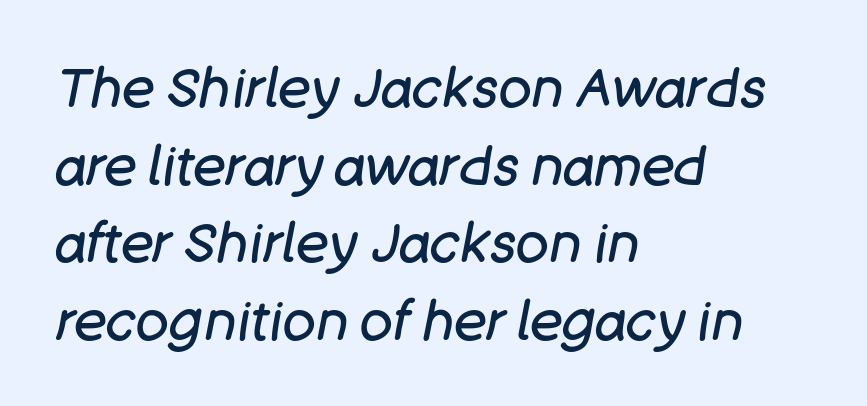
Q: Is the text bold? A: No.
Q: Is the text italic (slanted)? A: Yes, it leans right by about 11 degrees.
Q: Is the text underlined? A: No.
Q: How is the paragraph aligned? A: Left-aligned.
Q: Is the spacing between letters normal or unusually wide? A: Normal.
Q: Is the spacing between lines tight, normal or loose? A: Normal.
Q: Width (condensed, normal, or wide)? A: Normal.
Q: Stroke contrast? A: Low.
Q: x-height? A: Large.
Q: Monospaced? A: No.
